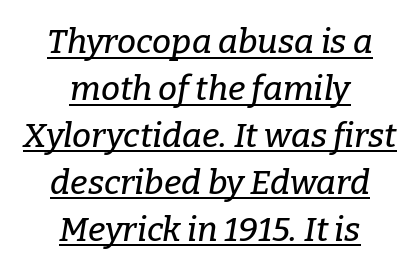
{"serif": "yes", "italic": "yes", "lean": "right", "slant_degrees": 9, "width": "normal", "stroke_contrast": "low", "x_height": "medium", "monospaced": "no", "underline": "yes", "align": "center", "line_spacing": "normal", "line_spacing_ratio": 1.38, "letter_spacing": "normal", "letter_spacing_em": 0.0, "glyph_px": 34}
